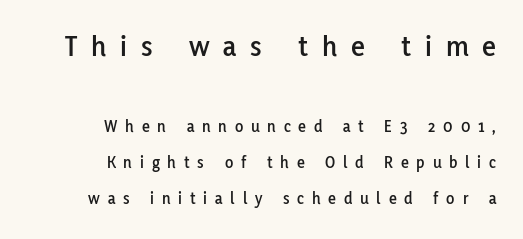
Q: Is the text italic (slanted)? A: No, it is upright.
Q: Is the typeface a serif or a sans-serif typeface? A: Sans-serif.
Q: Is the text underlined? A: No.
Q: How is the paragraph aligned? A: Right-aligned.
Q: Is the spacing between letters normal or unusually wide? A: Unusually wide.
Q: Is the spacing between lines tight, normal or loose? A: Loose.
Q: Which block of text is set in a larger size, the first (top) or the second (bottom)? A: The first (top) one.
Q: Width (condensed, normal, or wide)? A: Normal.
Q: Stroke contrast? A: Low.
Q: x-height? A: Medium.
Q: Monospaced? A: No.
